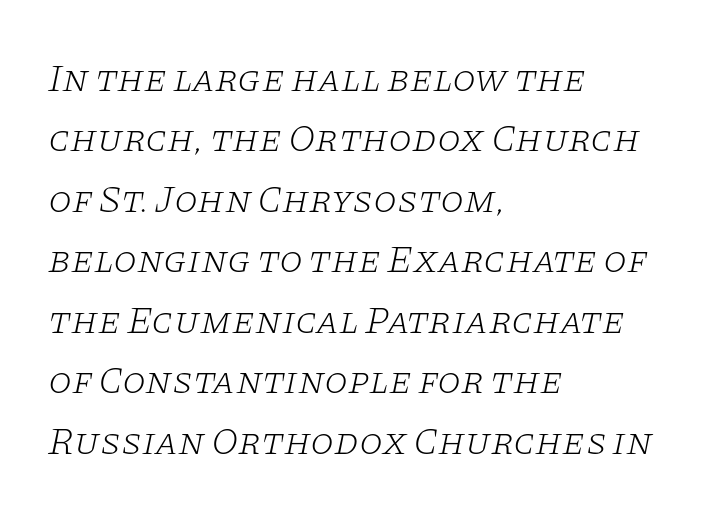
Glance below the letters and you will spot only blank space. The letters advance in unequal steps, a hallmark of proportional type. Little horizontal feet cap the strokes, marking this as serif type. Baseline-to-baseline distance is the conventional proportion of letter height.
